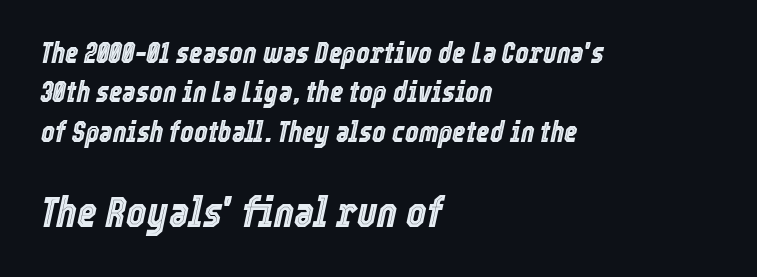
The glyphs look as if they've been sheared to an angle. Quick note: underline off. This sample is left-justified, so line endings fall wherever the words run out. Typesetter's note — lower block bumped up in size, upper block left smaller. Spacing verdict: proportional, widths tailored to each character.
